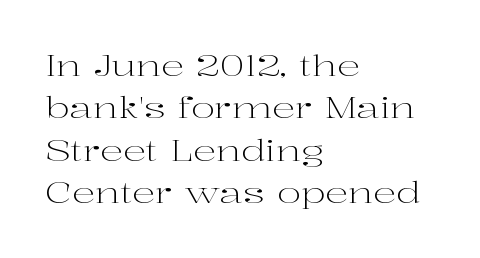
Q: Is the text bold? A: No.
Q: Is the text italic (slanted)? A: No, it is upright.
Q: Is the typeface a serif or a sans-serif typeface? A: Serif.
Q: Is the text underlined? A: No.
Q: How is the paragraph aligned? A: Left-aligned.
Q: Is the spacing between letters normal or unusually wide? A: Normal.
Q: Is the spacing between lines tight, normal or loose? A: Normal.
Q: Width (condensed, normal, or wide)? A: Wide.
Q: Stroke contrast? A: High.
Q: x-height? A: Medium.
Q: Monospaced? A: No.
